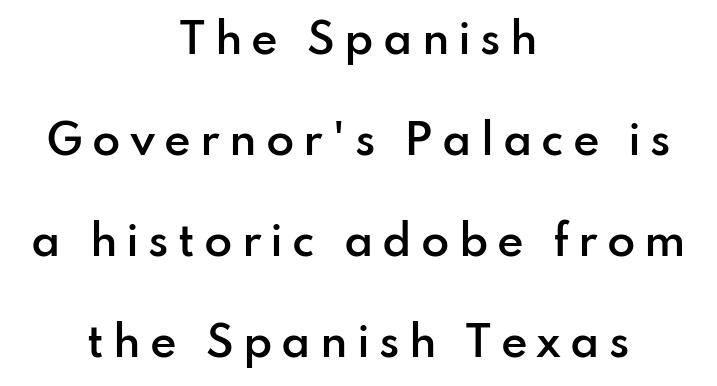
The image shows 41 px semibold sans-serif type, upright; set centered, loose line spacing (2.46x), unusually wide letter spacing (+0.22 em), not underlined; low stroke contrast and a small x-height.
